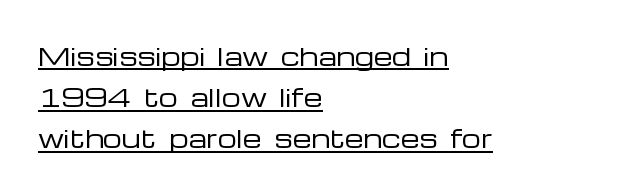
Q: Is the text bold? A: No.
Q: Is the text italic (slanted)? A: No, it is upright.
Q: Is the text underlined? A: Yes.
Q: How is the paragraph aligned? A: Left-aligned.
Q: Is the spacing between letters normal or unusually wide? A: Normal.
